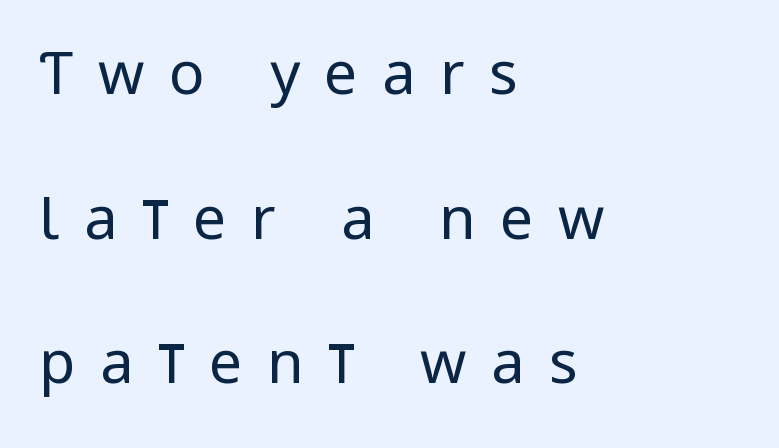
Check the space under the baseline: it is left empty. The setting favours the left margin, as ordinary paragraphs usually do. Style check: upright. Here the designer chose a conventional face with non-uniform glyph widths.
